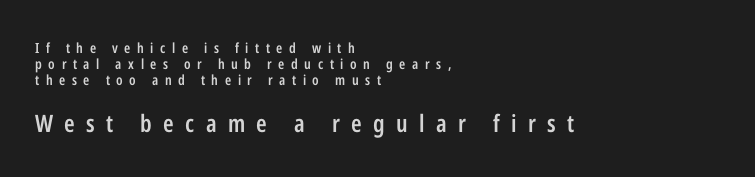
Q: Is the text bold? A: Semi-bold.
Q: Is the text italic (slanted)? A: No, it is upright.
Q: Is the text underlined? A: No.
Q: How is the paragraph aligned? A: Left-aligned.
Q: Is the spacing between letters normal or unusually wide? A: Unusually wide.
Q: Is the spacing between lines tight, normal or loose? A: Tight.
Q: Which block of text is set in a larger size, the first (top) or the second (bottom)? A: The second (bottom) one.
